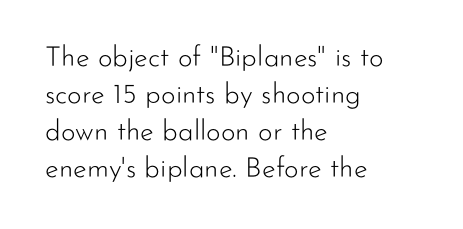
Q: Is the text bold? A: No.
Q: Is the text italic (slanted)? A: No, it is upright.
Q: Is the typeface a serif or a sans-serif typeface? A: Sans-serif.
Q: Is the text underlined? A: No.
Q: How is the paragraph aligned? A: Left-aligned.
Q: Is the spacing between letters normal or unusually wide? A: Normal.
Q: Is the spacing between lines tight, normal or loose? A: Normal.
Q: Width (condensed, normal, or wide)? A: Normal.
Q: Stroke contrast? A: Low.
Q: x-height? A: Small.
Q: Monospaced? A: No.
